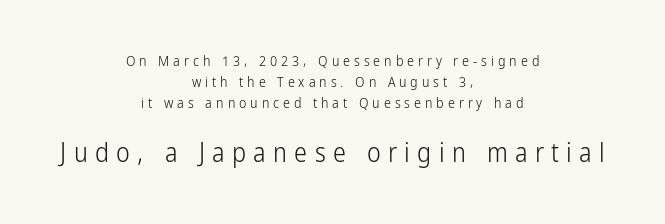
Q: Is the text bold? A: No.
Q: Is the text italic (slanted)? A: No, it is upright.
Q: Is the text underlined? A: No.
Q: How is the paragraph aligned? A: Centered.
Q: Is the spacing between letters normal or unusually wide? A: Unusually wide.
Q: Is the spacing between lines tight, normal or loose? A: Normal.
Q: Which block of text is set in a larger size, the first (top) or the second (bottom)? A: The second (bottom) one.
